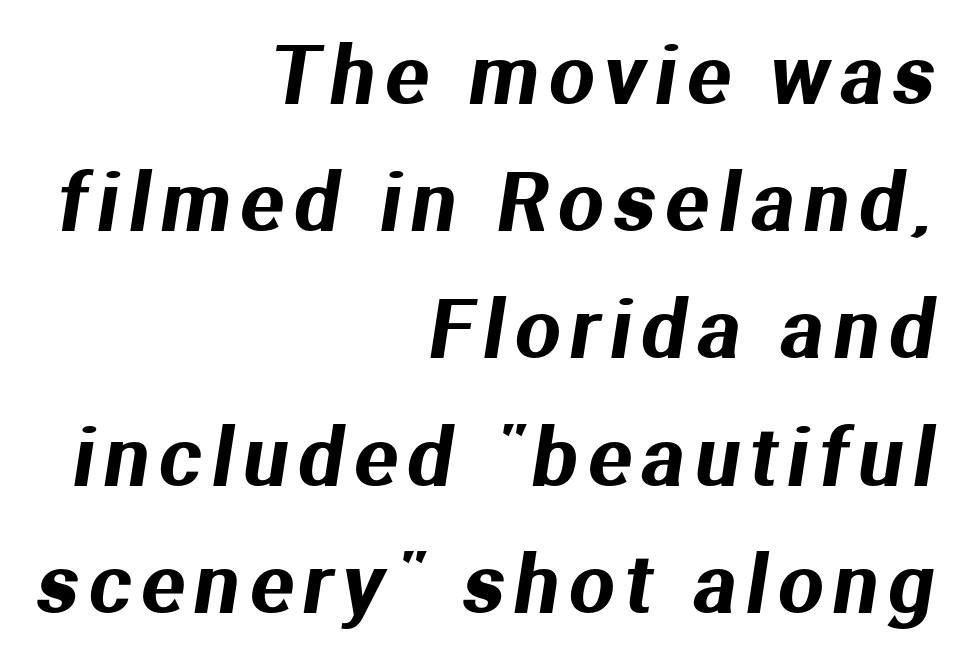
{"serif": "no", "width": "normal", "stroke_contrast": "medium", "x_height": "medium", "monospaced": "no", "underline": "no", "align": "right", "line_spacing": "normal", "line_spacing_ratio": 1.59, "glyph_px": 80}
